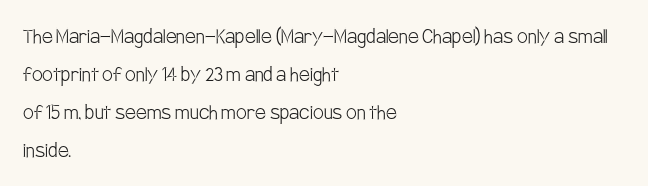
Is there much room between lines? A standard amount, neither cramped nor airy. A roman cut, with each character standing at attention. How are the letters spaced? Ordinarily, with no added tracking. This rendering features lettering with no underline. The paragraph shown leans on its left margin. The weight tops out at a normal text grade.
